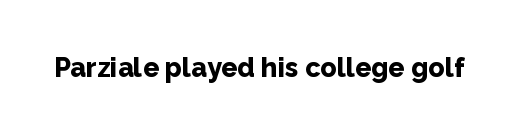
{"italic": "no", "bold": "yes", "underline": "no", "letter_spacing": "normal", "letter_spacing_em": 0.0, "glyph_px": 27}
